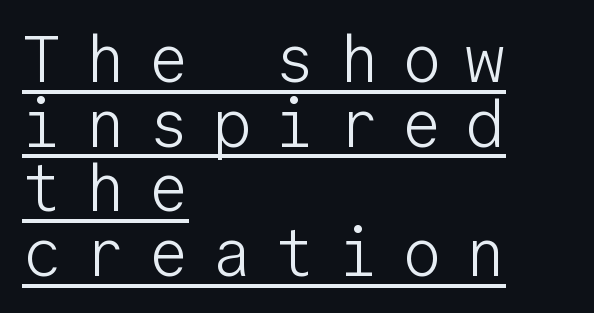
The image shows 66 px light sans-serif type, upright, monospaced; set left-aligned, tight line spacing (0.98x), unusually wide letter spacing (+0.36 em), underlined; low stroke contrast and a medium x-height.
